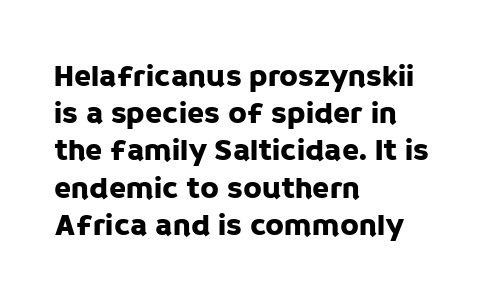
{"serif": "no", "italic": "no", "width": "normal", "stroke_contrast": "low", "x_height": "large", "monospaced": "no", "underline": "no", "align": "left", "line_spacing_ratio": 1.2, "letter_spacing": "normal", "letter_spacing_em": 0.0, "glyph_px": 31}
